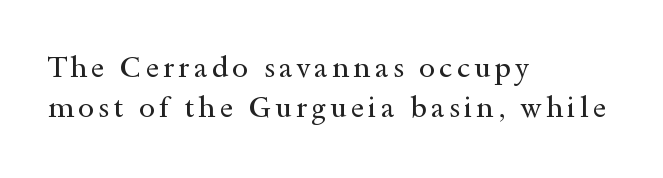
{"serif": "yes", "italic": "no", "bold": "no", "weight": "regular", "width": "wide", "x_height": "small", "monospaced": "no", "underline": "no", "align": "left", "line_spacing": "normal", "line_spacing_ratio": 1.39, "glyph_px": 29}
